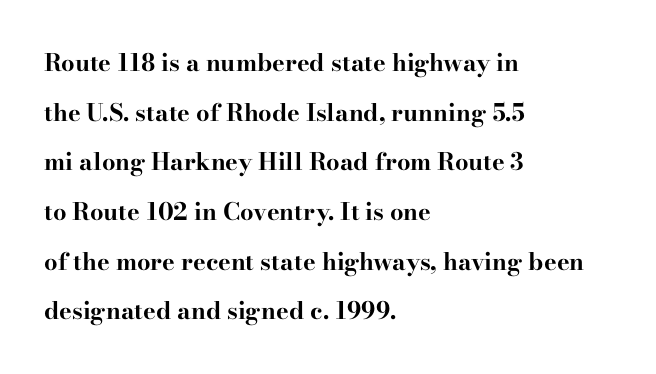
Q: Is the text bold? A: Yes.
Q: Is the text italic (slanted)? A: No, it is upright.
Q: Is the text underlined? A: No.
Q: How is the paragraph aligned? A: Left-aligned.
Q: Is the spacing between letters normal or unusually wide? A: Normal.
Q: Is the spacing between lines tight, normal or loose? A: Loose.
